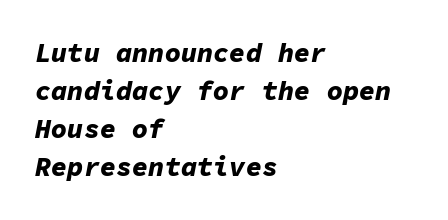
The image shows 27 px bold type, italic (leaning right); set left-aligned, normal line spacing (1.41x), normal letter spacing, not underlined.
